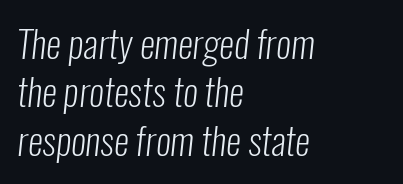
The image shows 38 px light, condensed sans-serif type; set left-aligned, normal line spacing (1.27x), normal letter spacing, not underlined; low stroke contrast and a medium x-height.
